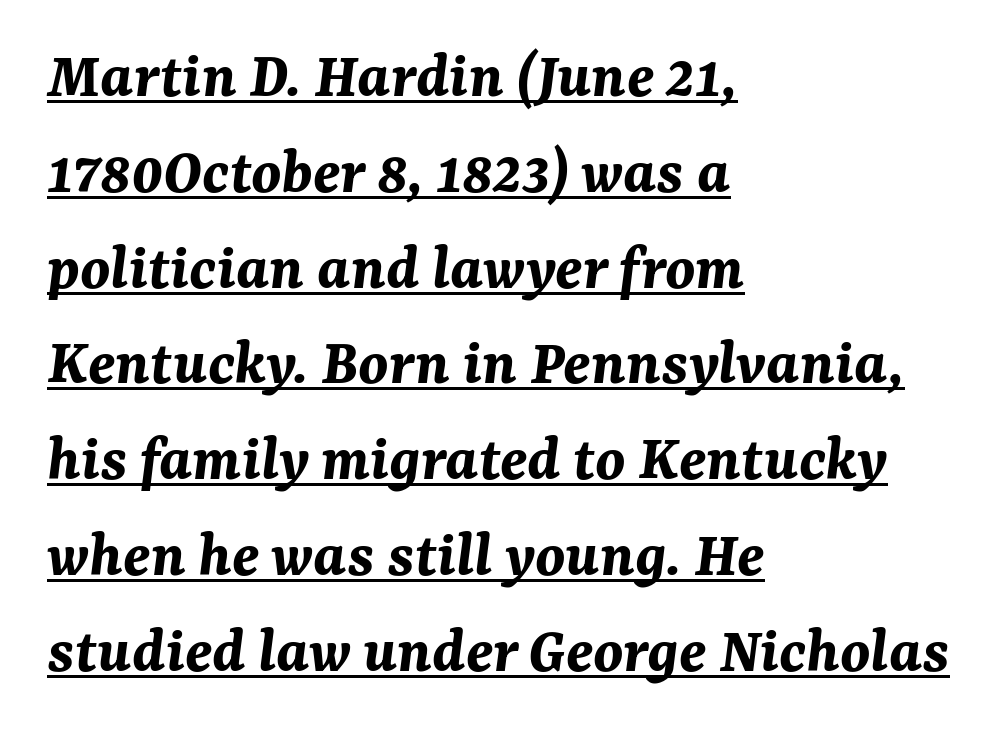
These lines are rendered in a variable-pitch font. Notice how a bar underscores the lettering throughout. The tracking reads as untouched default to a designer's eye. The designer left line spacing at the default. Visually the block forms a straight wall on the left and a jagged coastline on the right.
